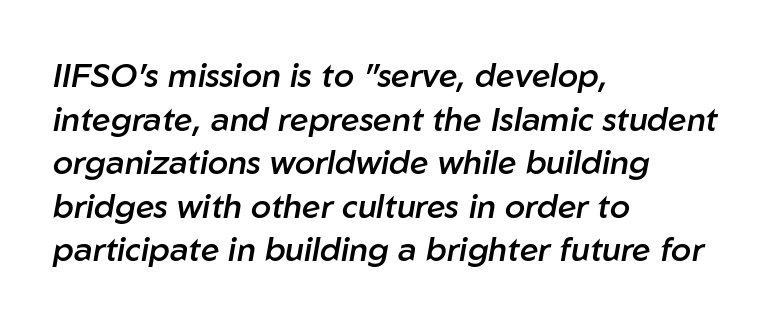
The image shows 33 px semibold type, italic (leaning right); set left-aligned, normal line spacing (1.32x), normal letter spacing, not underlined; low stroke contrast and a medium x-height.
